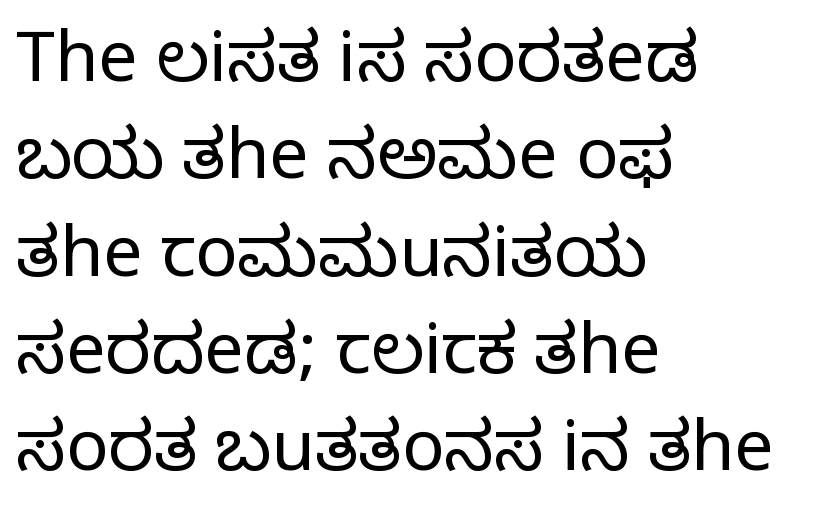
{"serif": "yes", "italic": "no", "bold": "no", "weight": "regular", "width": "normal", "stroke_contrast": "low", "x_height": "large", "monospaced": "no", "underline": "no", "align": "left", "line_spacing": "normal", "line_spacing_ratio": 1.39, "letter_spacing": "normal", "letter_spacing_em": 0.0, "glyph_px": 70}
